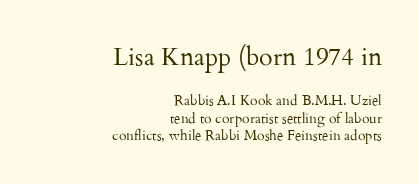
No chunkiness to these letters — they're not bold. Bare-footed words on every line. Horizontal bands of white between lines are of average thickness. Reading top to bottom, the characters get smaller at the block break. Horizontal alignment here is rightward, an uncommon choice for prose.
